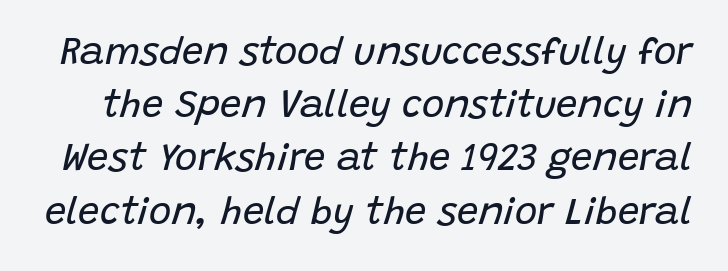
Q: Is the text bold? A: No.
Q: Is the text italic (slanted)? A: Yes, it leans right by about 15 degrees.
Q: Is the text underlined? A: No.
Q: Is the spacing between letters normal or unusually wide? A: Normal.
Q: Is the spacing between lines tight, normal or loose? A: Normal.
Q: Width (condensed, normal, or wide)? A: Normal.
Q: Stroke contrast? A: Low.
Q: x-height? A: Large.
Q: Monospaced? A: No.
